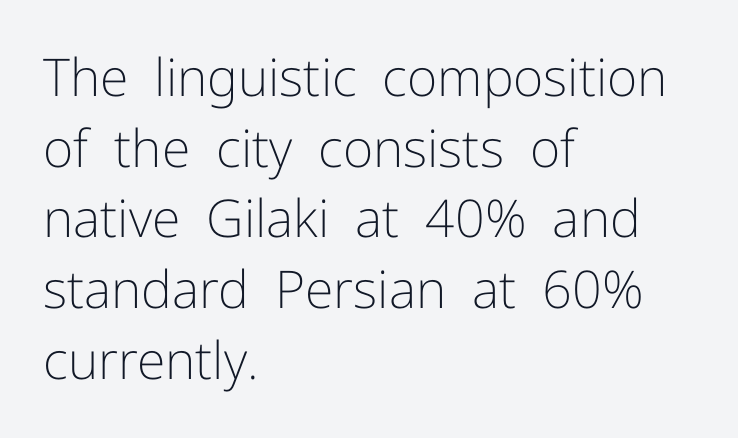
{"serif": "no", "italic": "no", "bold": "no", "weight": "light", "width": "normal", "stroke_contrast": "low", "x_height": "medium", "monospaced": "no", "underline": "no", "align": "left", "line_spacing": "normal", "line_spacing_ratio": 1.36, "letter_spacing": "normal", "letter_spacing_em": 0.0, "glyph_px": 52}
